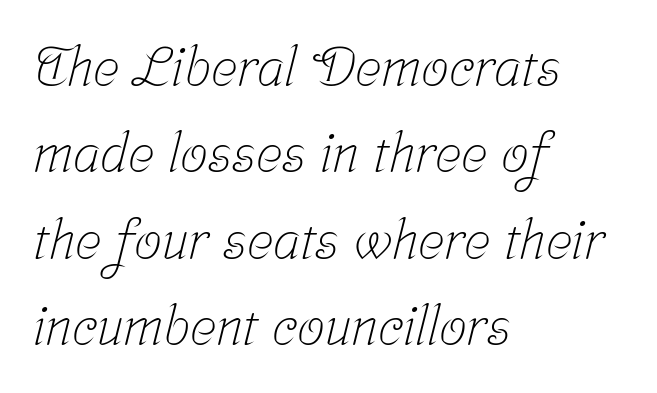
The image shows 55 px light, condensed serif type; set left-aligned, normal line spacing (1.57x), normal letter spacing, not underlined; low stroke contrast and a medium x-height.
